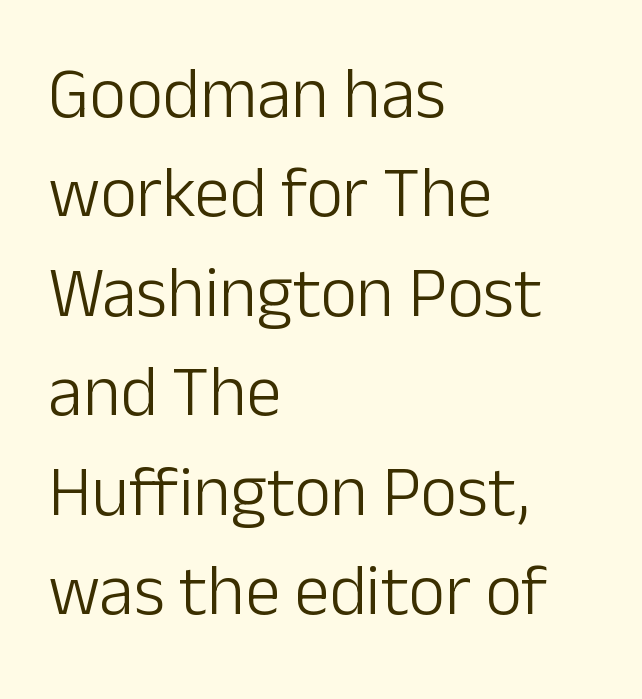
The image shows 71 px light sans-serif type, upright; set left-aligned, normal line spacing (1.4x), normal letter spacing, not underlined; low stroke contrast and a medium x-height.
